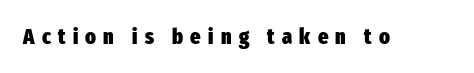
The image shows 22 px bold type, upright; set unusually wide letter spacing (+0.33 em), not underlined.
